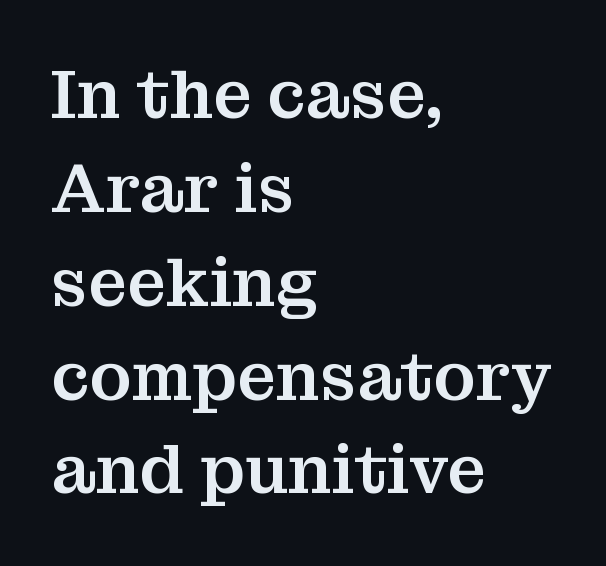
{"serif": "yes", "italic": "no", "width": "normal", "stroke_contrast": "medium", "x_height": "medium", "monospaced": "no", "underline": "no", "align": "left", "line_spacing": "normal", "line_spacing_ratio": 1.38, "letter_spacing": "normal", "letter_spacing_em": 0.0, "glyph_px": 68}
